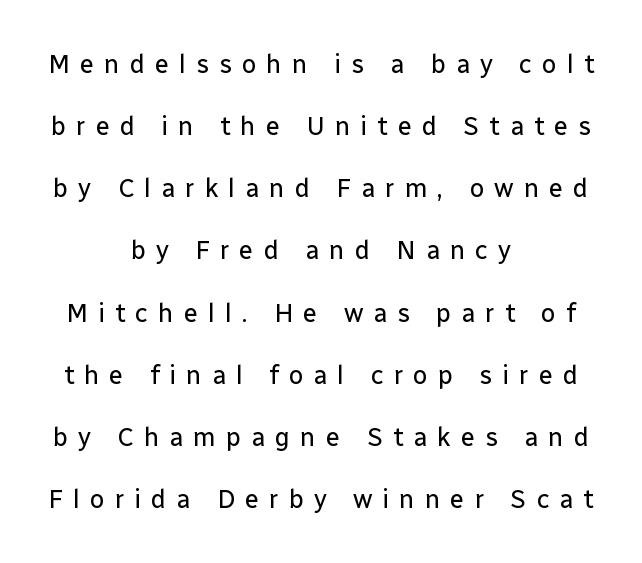
Every character sits straight up, as roman type does. This rendering widens character spacing well past its baseline value. Casual observation: everything's sitting right in the middle. Each stroke keeps to a modest, everyday thickness or less. The area under the type is left untouched.
